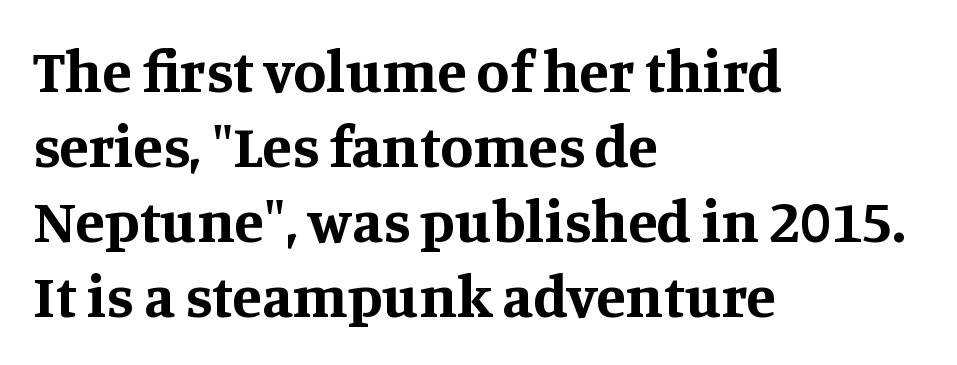
{"serif": "yes", "italic": "no", "bold": "yes", "weight": "bold", "width": "normal", "stroke_contrast": "medium", "x_height": "large", "monospaced": "no", "underline": "no", "align": "left", "line_spacing": "normal", "line_spacing_ratio": 1.25, "letter_spacing": "normal", "letter_spacing_em": 0.0, "glyph_px": 60}
